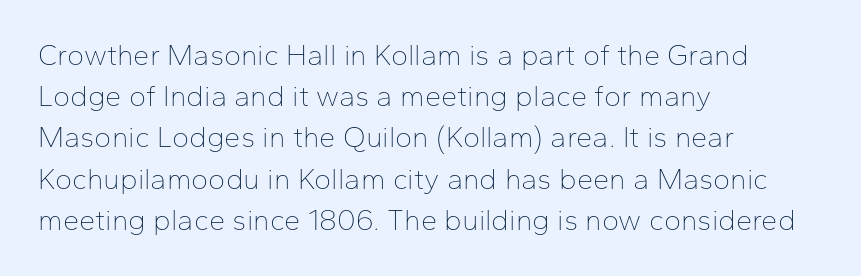
The image shows 29 px thin sans-serif type, upright; set left-aligned, normal line spacing (1.42x), normal letter spacing, not underlined; low stroke contrast and a medium x-height.
